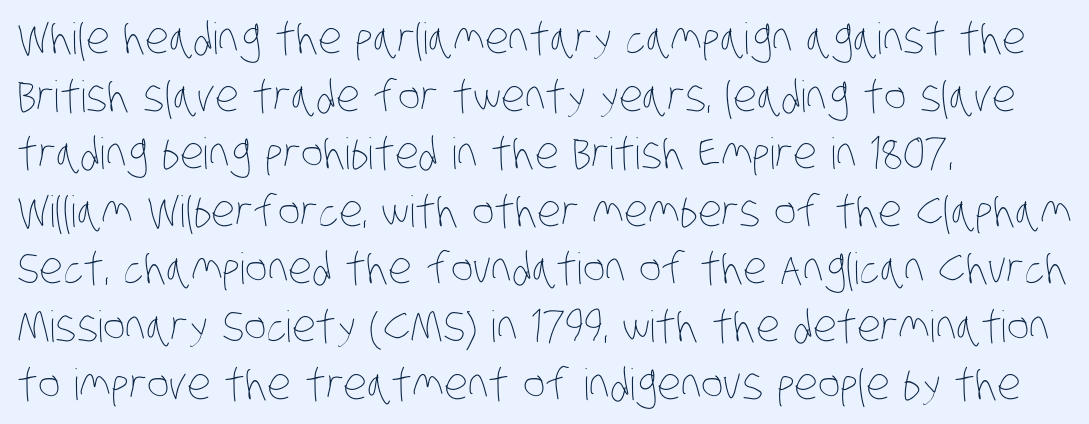
{"bold": "no", "weight": "thin", "width": "condensed", "stroke_contrast": "low", "x_height": "large", "monospaced": "no", "underline": "no", "align": "left", "line_spacing": "normal", "line_spacing_ratio": 1.34, "letter_spacing": "normal", "letter_spacing_em": 0.0, "glyph_px": 43}
